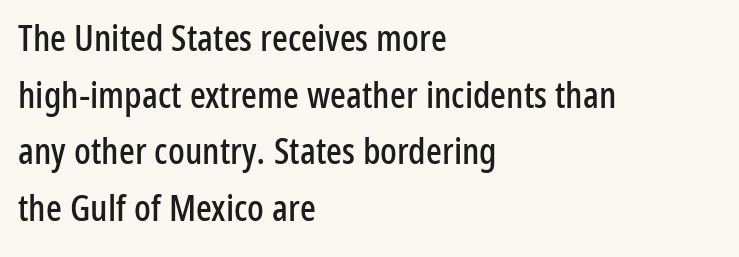
{"serif": "no", "italic": "no", "width": "condensed", "stroke_contrast": "low", "x_height": "medium", "monospaced": "no", "underline": "no", "align": "left", "line_spacing": "normal", "line_spacing_ratio": 1.53, "letter_spacing": "normal", "letter_spacing_em": 0.0, "glyph_px": 37}
